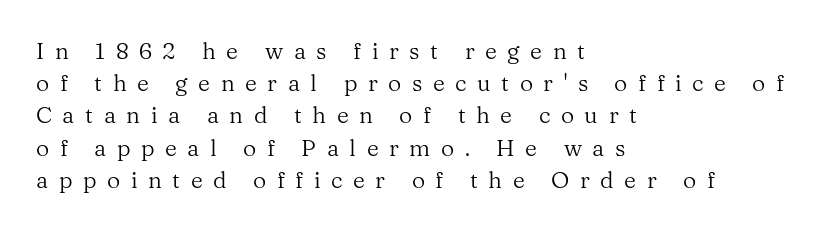
Q: Is the text bold? A: No.
Q: Is the text italic (slanted)? A: No, it is upright.
Q: Is the text underlined? A: No.
Q: How is the paragraph aligned? A: Left-aligned.
Q: Is the spacing between letters normal or unusually wide? A: Unusually wide.
Q: Is the spacing between lines tight, normal or loose? A: Normal.
